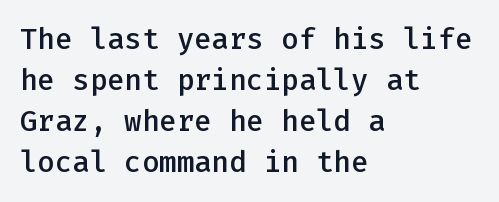
The image shows 29 px semibold sans-serif type, upright, monospaced; set left-aligned, normal line spacing (1.41x), normal letter spacing, not underlined; low stroke contrast and a medium x-height.
